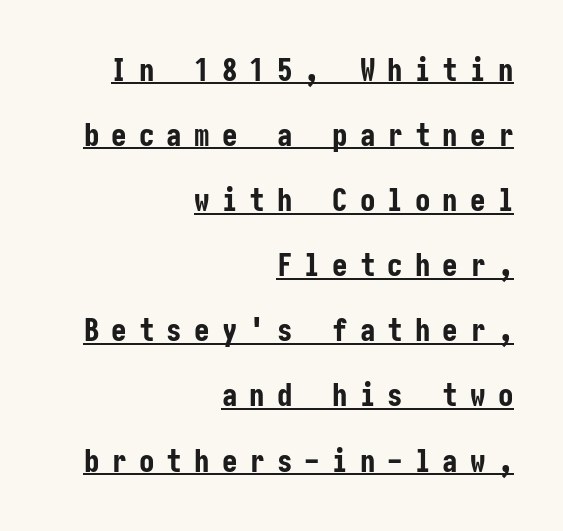
{"serif": "no", "italic": "no", "bold": "yes", "weight": "bold", "width": "condensed", "stroke_contrast": "low", "x_height": "medium", "underline": "yes", "align": "right", "line_spacing": "loose", "line_spacing_ratio": 2.1, "letter_spacing": "wide", "letter_spacing_em": 0.39, "glyph_px": 31}
